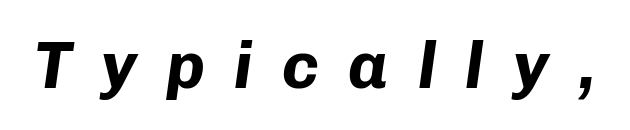
{"italic": "yes", "lean": "right", "slant_degrees": 8, "bold": "yes", "weight": "bold", "width": "normal", "stroke_contrast": "low", "x_height": "medium", "monospaced": "no", "underline": "no", "letter_spacing": "wide", "letter_spacing_em": 0.44, "glyph_px": 66}
